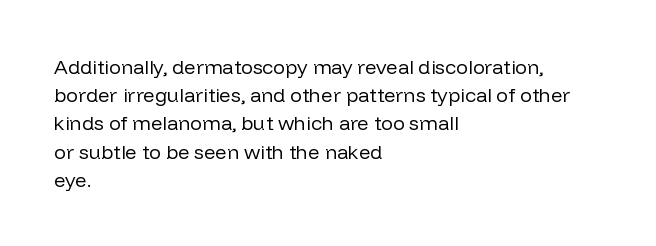
Nobody drew a line under any word here. When letters stand straight like this, we call the style roman or upright. The lines sit at an ordinary, default distance from one another. Summary of weight: not heavy and not bold.
